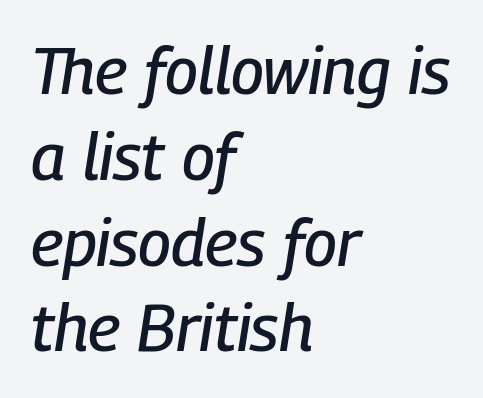
Q: Is the text italic (slanted)? A: Yes, it leans right by about 9 degrees.
Q: Is the text underlined? A: No.
Q: How is the paragraph aligned? A: Left-aligned.
Q: Is the spacing between letters normal or unusually wide? A: Normal.
Q: Is the spacing between lines tight, normal or loose? A: Normal.
Q: Width (condensed, normal, or wide)? A: Condensed.
Q: Stroke contrast? A: Low.
Q: x-height? A: Medium.
Q: Monospaced? A: No.
